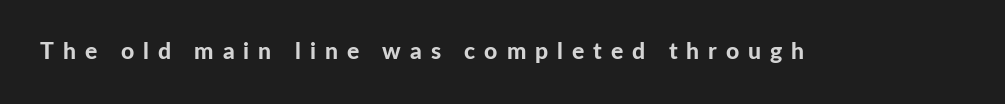
The image shows 23 px bold type, upright; set unusually wide letter spacing (+0.39 em), not underlined.
